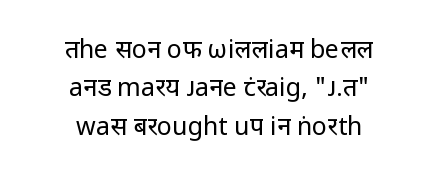
Leading: standard. Is this a heavy cut? Hardly; it is regular or lighter. A typesetter would call this zero additional tracking. Descenders hang freely into open space. Visually the block forms a symmetrical silhouette, jagged on both flanks.
